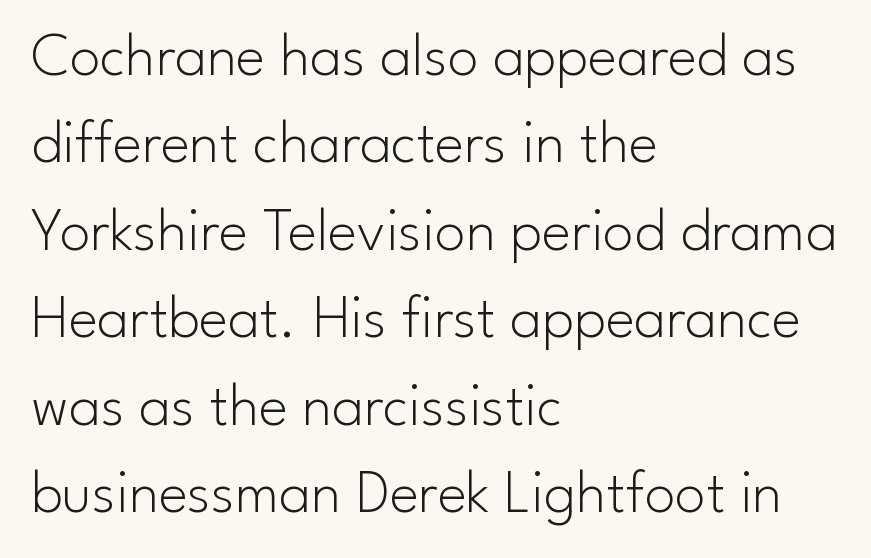
The lines in this sample share a left origin and differ only in where they stop. Think of a printed novel: that variable character pitch is what you see here. Baseline-to-baseline distance is the conventional proportion of letter height. The face used here is rendered with its standard letterfit. Posture: straight, roman, zero tilt.
